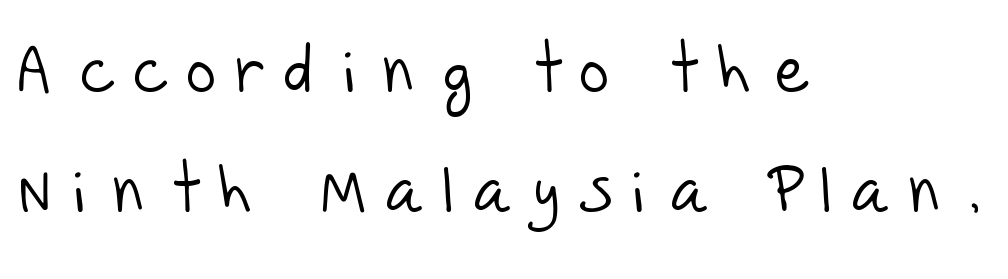
Q: Is the text bold? A: No.
Q: Is the typeface a serif or a sans-serif typeface? A: Sans-serif.
Q: Is the text underlined? A: No.
Q: How is the paragraph aligned? A: Left-aligned.
Q: Is the spacing between letters normal or unusually wide? A: Unusually wide.
Q: Width (condensed, normal, or wide)? A: Normal.
Q: Stroke contrast? A: Low.
Q: x-height? A: Large.
Q: Monospaced? A: No.
